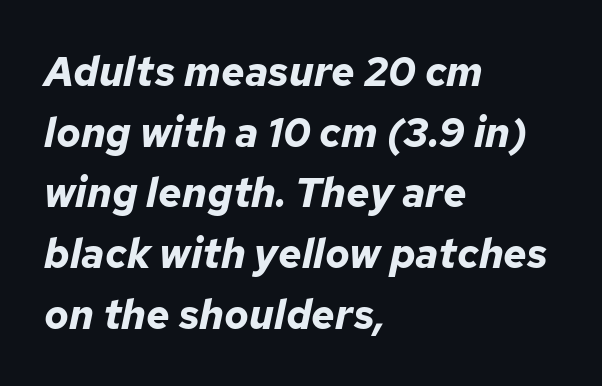
Q: Is the text bold? A: Yes.
Q: Is the text italic (slanted)? A: Yes, it leans right by about 12 degrees.
Q: Is the text underlined? A: No.
Q: How is the paragraph aligned? A: Left-aligned.
Q: Is the spacing between letters normal or unusually wide? A: Normal.
Q: Is the spacing between lines tight, normal or loose? A: Normal.
Q: Width (condensed, normal, or wide)? A: Normal.
Q: Stroke contrast? A: Low.
Q: x-height? A: Medium.
Q: Monospaced? A: No.
